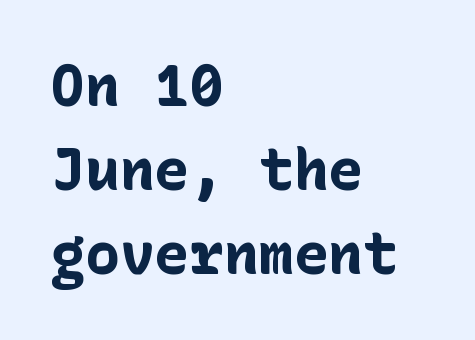
Every stem runs plumb, perpendicular to the baseline. Letterform terminals end flat and unadorned throughout the passage. Caption: standard tracking, unaltered. All the whitespace from short lines collects on the right. Rows of type keep a routine distance in the vertical direction. A dark, heavy texture on the line: the type is bold.
